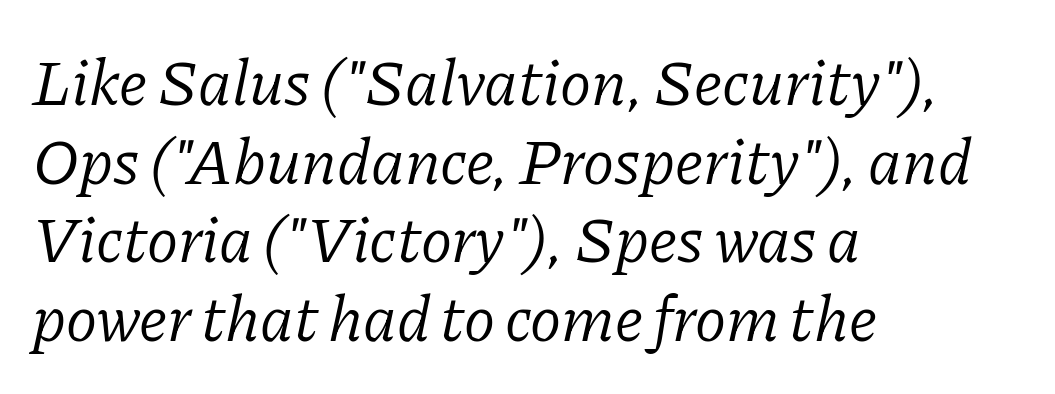
The image shows 65 px light serif type, italic (leaning right); set left-aligned, line spacing 1.21x, normal letter spacing, not underlined; low stroke contrast and a medium x-height.
